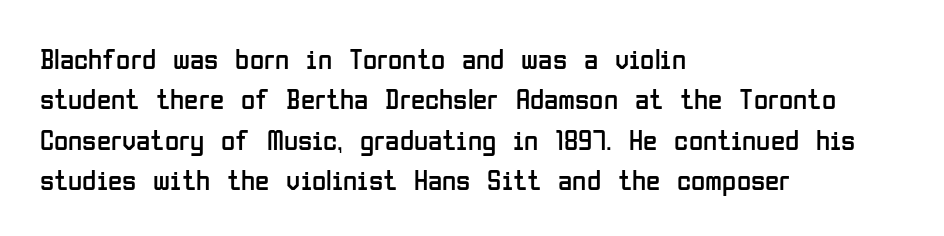
The characters are drawn with everyday or finer stroke widths. Looks like regular typesetting: each glyph gets only the width it needs. If you drew a line through each stem, it would be perfectly vertical. The specimen omits any rule beneath the text block's lines.
